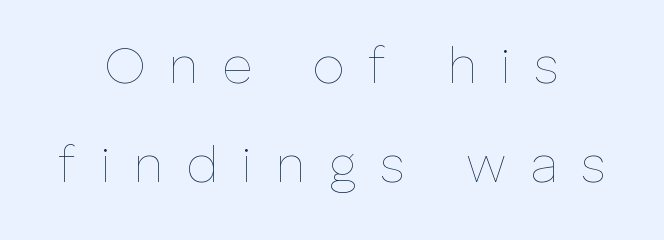
{"italic": "no", "bold": "no", "weight": "thin", "width": "normal", "stroke_contrast": "low", "x_height": "medium", "monospaced": "no", "underline": "no", "align": "center", "line_spacing": "loose", "line_spacing_ratio": 1.95, "letter_spacing": "wide", "letter_spacing_em": 0.46, "glyph_px": 51}
